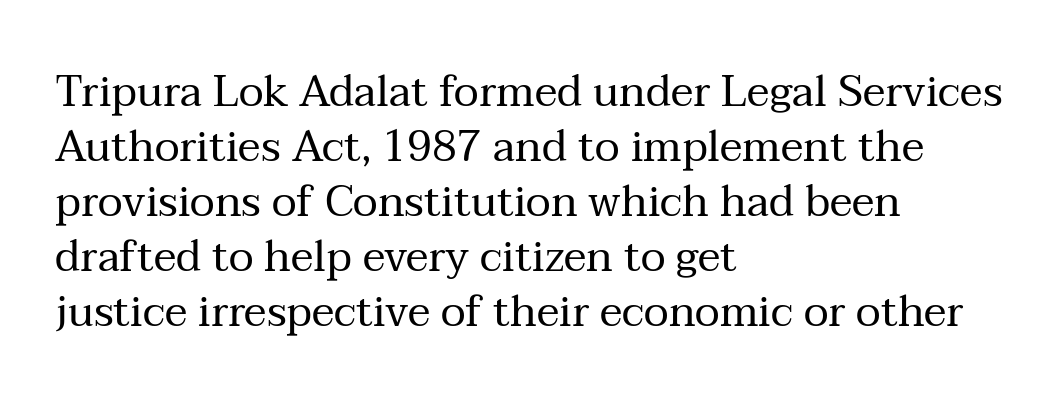
No italicization has been applied; the sample stays upright. Think of a printed novel: that variable character pitch is what you see here. Caption: standard tracking, unaltered. The face looks like a standard text weight, possibly lighter. Notice how the passage keeps a crisp vertical edge on the left only. The gap between lines stays unmarked.
